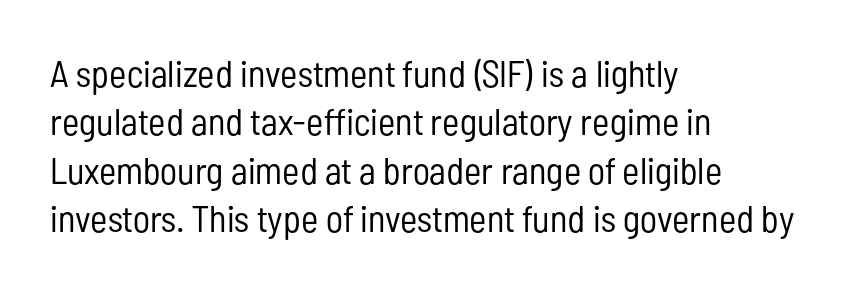
Q: Is the text bold? A: No.
Q: Is the text italic (slanted)? A: No, it is upright.
Q: Is the typeface a serif or a sans-serif typeface? A: Sans-serif.
Q: Is the text underlined? A: No.
Q: How is the paragraph aligned? A: Left-aligned.
Q: Is the spacing between letters normal or unusually wide? A: Normal.
Q: Is the spacing between lines tight, normal or loose? A: Normal.
Q: Width (condensed, normal, or wide)? A: Condensed.
Q: Stroke contrast? A: Low.
Q: x-height? A: Medium.
Q: Monospaced? A: No.
